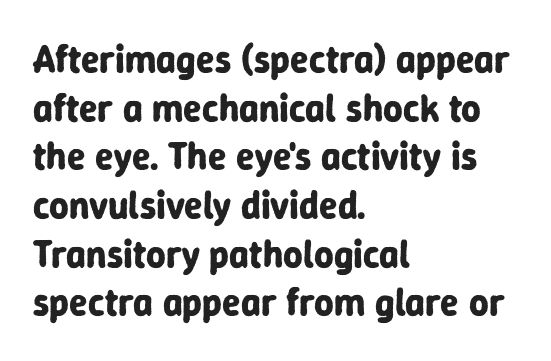
These lines are rendered in a variable-pitch font. Compared with an ordinary text face, these strokes are far heavier — a full bold. The type family on display is of the sans-serif kind. Descenders hang freely into open space. The horizontal fit of the characters is conventional and even. In CSS terms this would be text-align: left.
